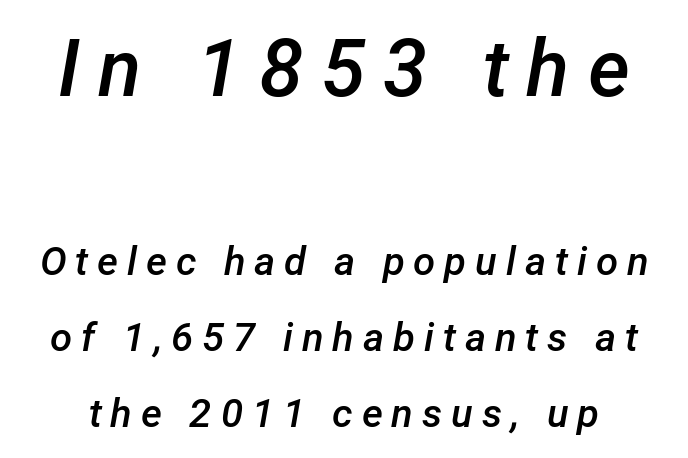
The glyphs are unaccompanied by any horizontal stroke below them. Do the characters align in a grid? No, the font is proportional. Caption: semibold face, moderately heavy strokes. The leading is generous, giving the passage an open texture. Posture: slanted. A typesetter would call this heavily tracked-out type.
